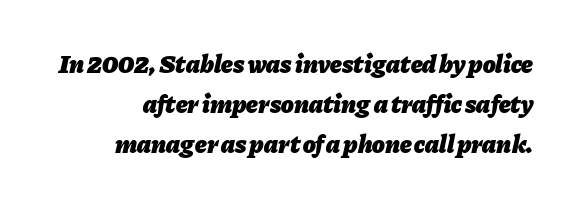
The image shows 26 px bold type, italic (leaning right); set normal line spacing (1.53x), normal letter spacing, not underlined.
